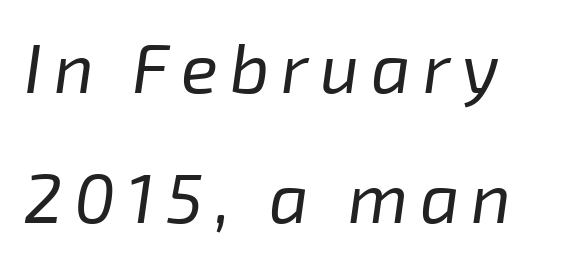
{"italic": "yes", "lean": "right", "slant_degrees": 8, "bold": "no", "weight": "regular", "width": "normal", "stroke_contrast": "low", "x_height": "medium", "monospaced": "no", "underline": "no", "align": "left", "line_spacing_ratio": 1.89, "glyph_px": 69}
